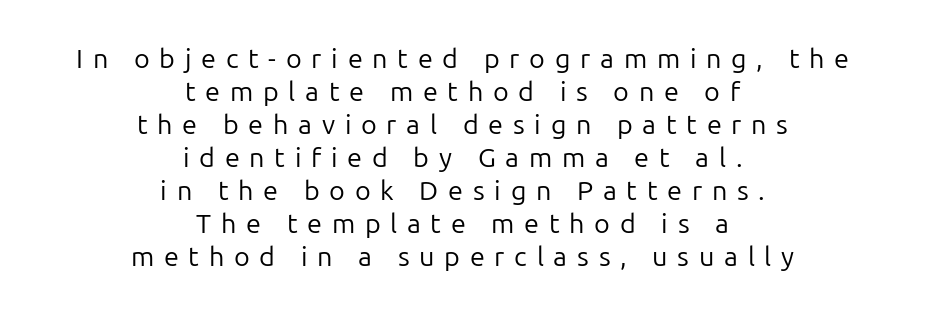
Q: Is the text bold? A: No.
Q: Is the text italic (slanted)? A: No, it is upright.
Q: Is the text underlined? A: No.
Q: How is the paragraph aligned? A: Centered.
Q: Is the spacing between letters normal or unusually wide? A: Unusually wide.
